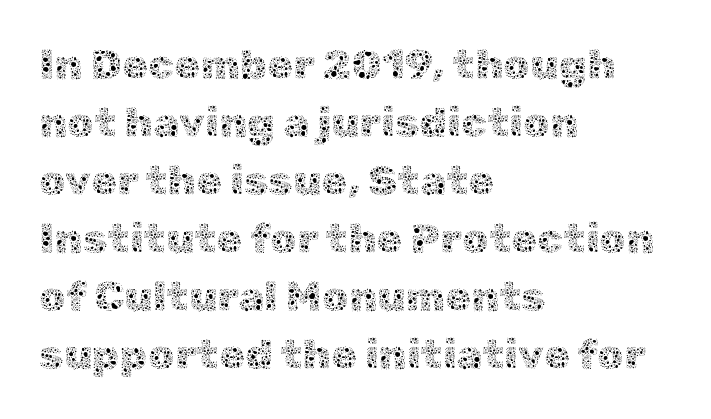
The image shows 42 px thin type, upright; set left-aligned, normal line spacing (1.38x), normal letter spacing, not underlined; a medium x-height.
